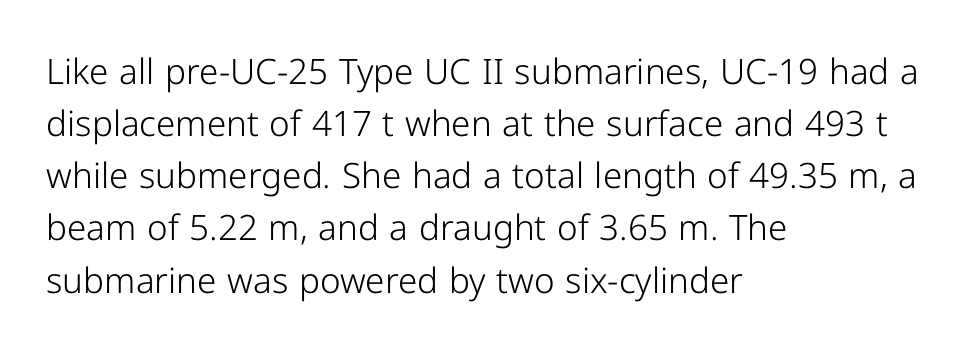
Spacing verdict: proportional, widths tailored to each character. This rendering uses left alignment, leaving the right contour irregular. Vertical strokes here are truly vertical. A quiet, ordinary-to-light weight characterises the typeface. Serif or sans? Sans — the stroke terminals are bare. No extra tracking has been applied to these lines.
